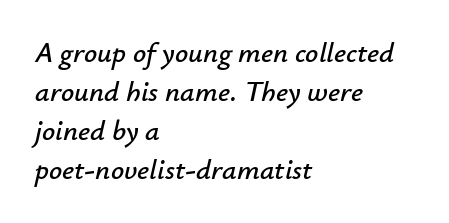
The image shows 29 px text type, italic (leaning right); set left-aligned, normal line spacing (1.34x), normal letter spacing, not underlined; low stroke contrast and a small x-height.
